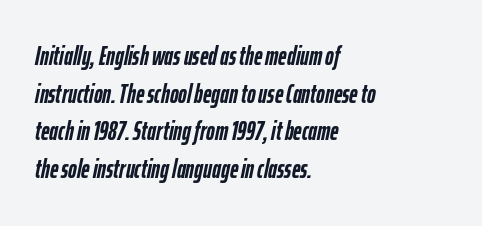
Does the copy run flush right? No — it runs flush left. Weight: bold. A clean baseline with only descenders dipping below it. This is oblique type, the kind used for emphasis or titles. Glyph-to-glyph distance matches everyday printed text. Vertical spacing — default.
